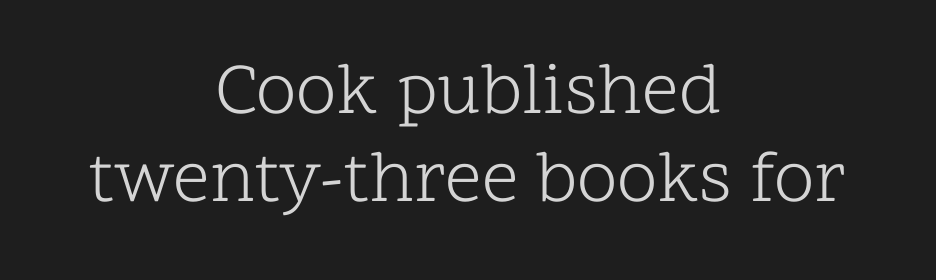
Serif or sans? Serif — the stroke terminals have little feet. Spacing between characters is what you'd get straight out of the box. The font is comparable to plain body text, perhaps lighter. The area under the type is left untouched. The face used here is proportionally spaced, like ordinary book or web type.
